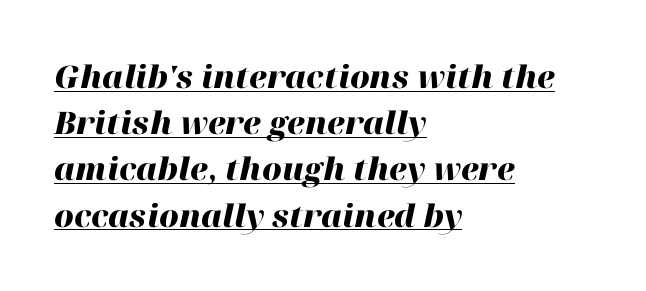
Q: Is the text bold? A: Yes.
Q: Is the text italic (slanted)? A: Yes, it leans right by about 12 degrees.
Q: Is the text underlined? A: Yes.
Q: How is the paragraph aligned? A: Left-aligned.
Q: Is the spacing between letters normal or unusually wide? A: Normal.
Q: Is the spacing between lines tight, normal or loose? A: Normal.
Q: Width (condensed, normal, or wide)? A: Normal.
Q: Stroke contrast? A: High.
Q: x-height? A: Medium.
Q: Monospaced? A: No.
